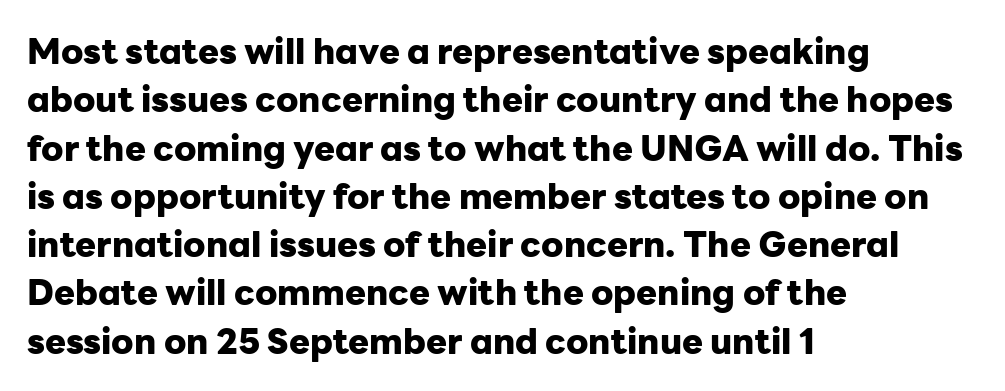
The image shows 35 px heavy sans-serif type, upright; set left-aligned, normal line spacing (1.38x), normal letter spacing, not underlined; low stroke contrast and a medium x-height.
